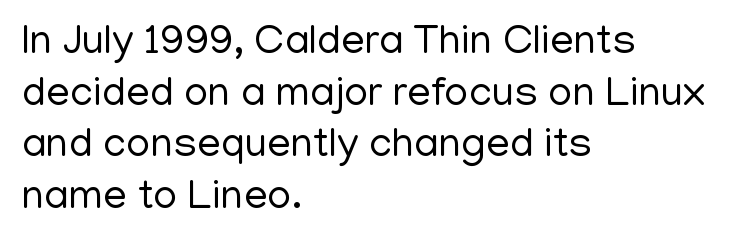
The letterforms sit at book weight or below. Serif or sans? Sans — the stroke terminals are bare. Ascenders rise straight up at ninety degrees. Descender tails drop into unmarked territory. Tracking here is standard; glyphs follow each other at the usual distance.
